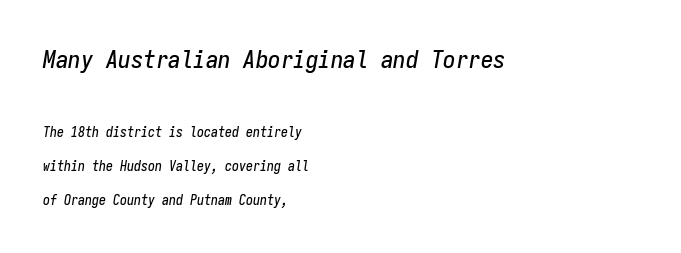
Q: Is the text italic (slanted)? A: Yes, it leans right by about 9 degrees.
Q: Is the text underlined? A: No.
Q: How is the paragraph aligned? A: Left-aligned.
Q: Is the spacing between letters normal or unusually wide? A: Normal.
Q: Is the spacing between lines tight, normal or loose? A: Loose.
Q: Which block of text is set in a larger size, the first (top) or the second (bottom)? A: The first (top) one.
